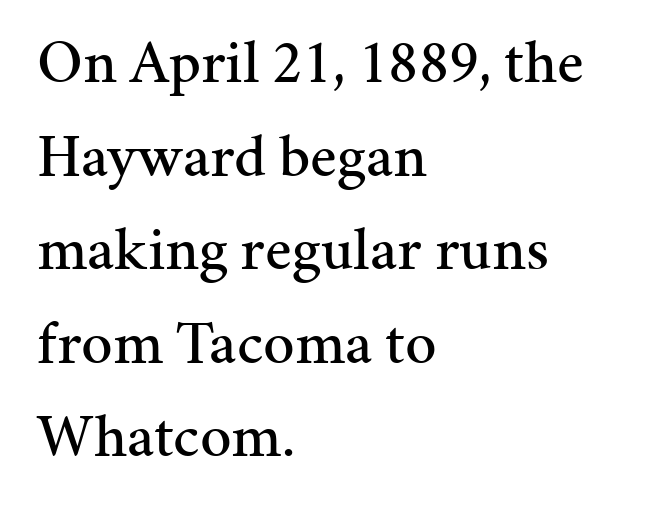
{"serif": "yes", "italic": "no", "width": "normal", "stroke_contrast": "medium", "x_height": "medium", "monospaced": "no", "underline": "no", "align": "left", "line_spacing": "normal", "line_spacing_ratio": 1.51, "letter_spacing": "normal", "letter_spacing_em": 0.0, "glyph_px": 62}
